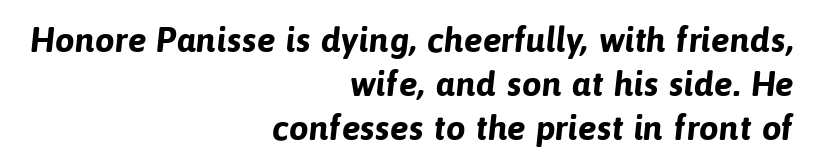
The passage is arranged like a letterhead date or caption credit — flush right. Proportional: the letters do not fall into vertical columns. There is no visible air inserted between adjacent glyphs. What kind of face is this? One without serifs — a sans. Plain, unruled lines of type.
